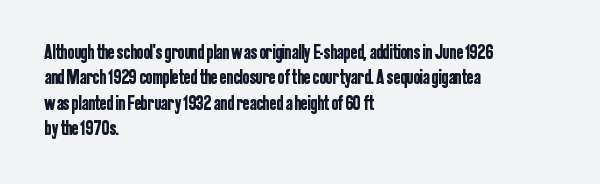
{"italic": "no", "underline": "no", "align": "left", "line_spacing": "normal", "line_spacing_ratio": 1.27, "letter_spacing": "normal", "letter_spacing_em": 0.0, "glyph_px": 20}
